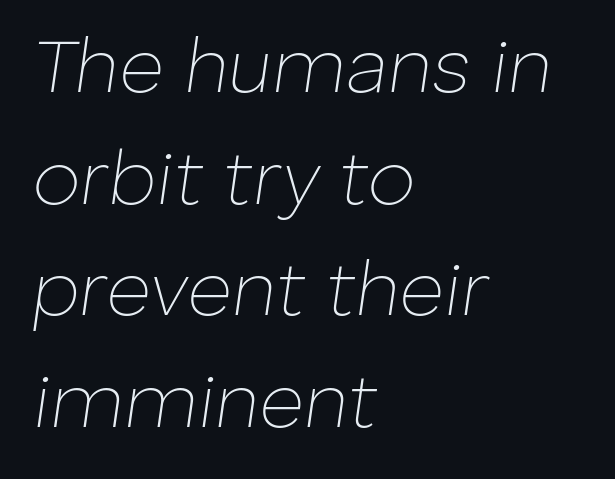
{"italic": "yes", "lean": "right", "slant_degrees": 8, "bold": "no", "weight": "thin", "width": "normal", "stroke_contrast": "low", "x_height": "medium", "monospaced": "no", "underline": "no", "align": "left", "line_spacing": "normal", "line_spacing_ratio": 1.45, "letter_spacing": "normal", "letter_spacing_em": 0.0, "glyph_px": 77}
